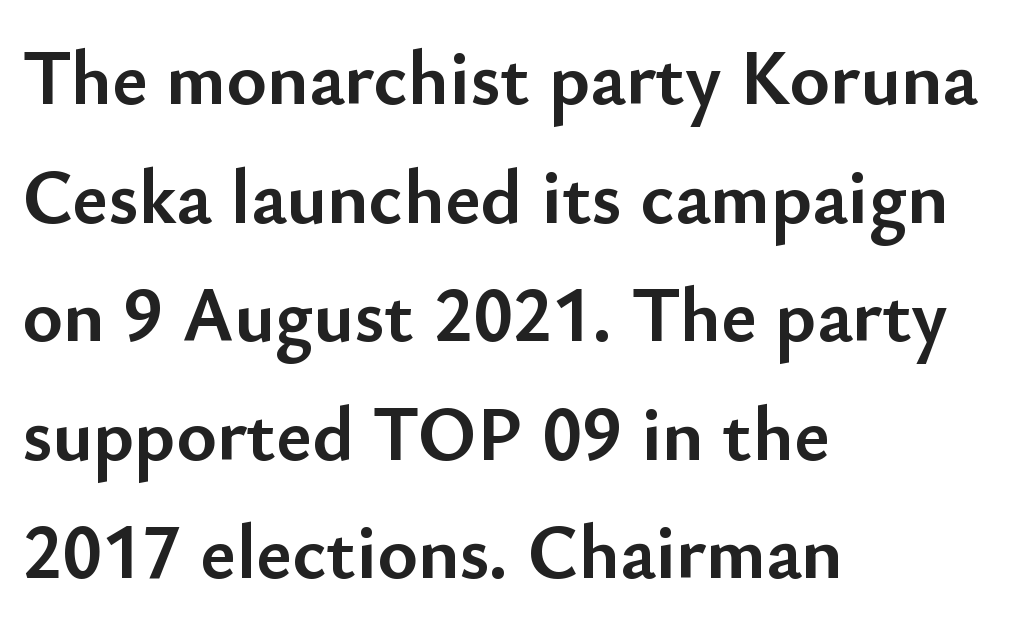
The image shows 77 px semibold sans-serif type, upright; set left-aligned, normal line spacing (1.54x), normal letter spacing, not underlined; low stroke contrast and a small x-height.
